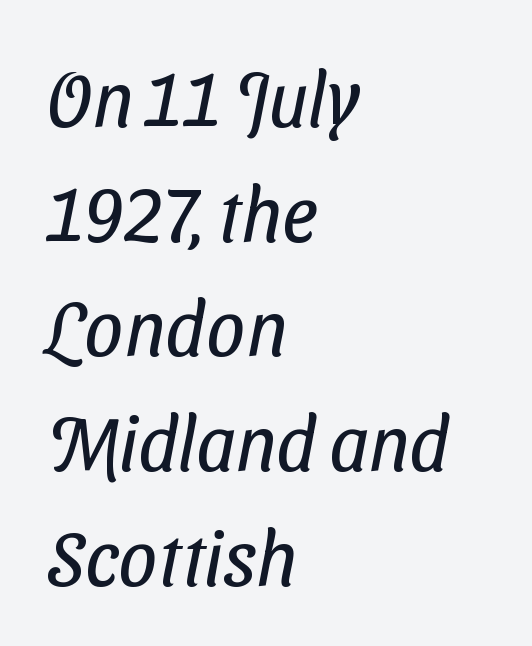
Q: Is the text bold? A: No.
Q: Is the typeface a serif or a sans-serif typeface? A: Sans-serif.
Q: Is the text underlined? A: No.
Q: How is the paragraph aligned? A: Left-aligned.
Q: Is the spacing between letters normal or unusually wide? A: Normal.
Q: Is the spacing between lines tight, normal or loose? A: Normal.
Q: Width (condensed, normal, or wide)? A: Condensed.
Q: Stroke contrast? A: Low.
Q: x-height? A: Medium.
Q: Monospaced? A: No.
